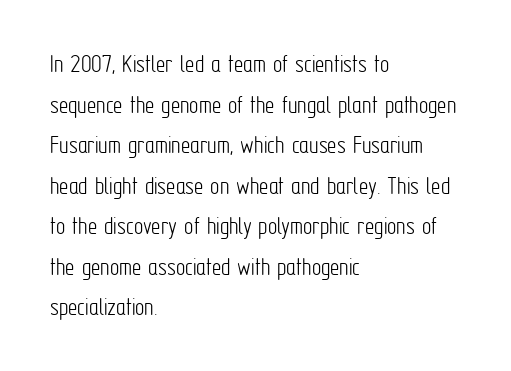
{"italic": "no", "bold": "no", "underline": "no", "align": "left", "line_spacing": "normal", "line_spacing_ratio": 1.56, "letter_spacing": "normal", "letter_spacing_em": 0.0, "glyph_px": 26}
